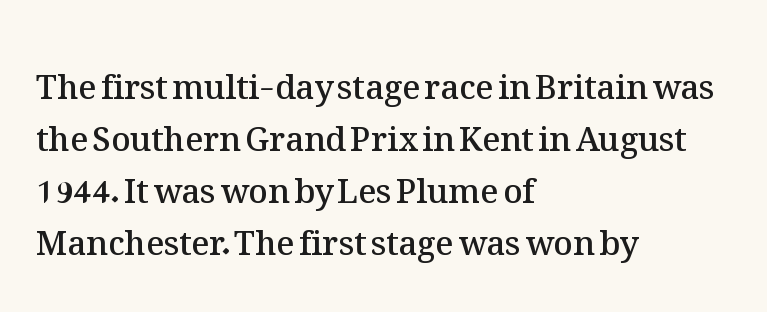
{"italic": "no", "bold": "semi", "weight": "semibold", "width": "normal", "stroke_contrast": "medium", "x_height": "medium", "monospaced": "no", "underline": "no", "align": "left", "line_spacing": "normal", "line_spacing_ratio": 1.58, "letter_spacing": "normal", "letter_spacing_em": 0.0, "glyph_px": 33}
